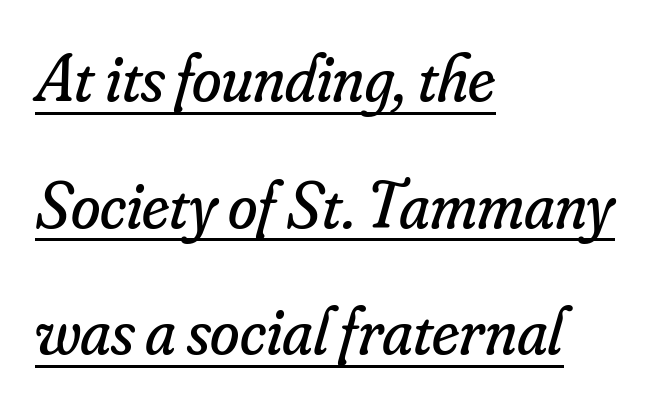
Q: Is the text bold? A: No.
Q: Is the text italic (slanted)? A: Yes, it leans right by about 16 degrees.
Q: Is the typeface a serif or a sans-serif typeface? A: Serif.
Q: Is the text underlined? A: Yes.
Q: How is the paragraph aligned? A: Left-aligned.
Q: Is the spacing between letters normal or unusually wide? A: Normal.
Q: Width (condensed, normal, or wide)? A: Normal.
Q: Stroke contrast? A: Low.
Q: x-height? A: Small.
Q: Monospaced? A: No.
